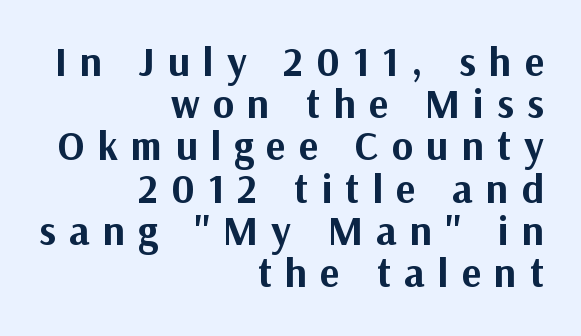
The image shows 41 px bold sans-serif type, upright; set right-aligned, tight line spacing (1.03x), unusually wide letter spacing (+0.32 em), not underlined; medium stroke contrast and a medium x-height.
